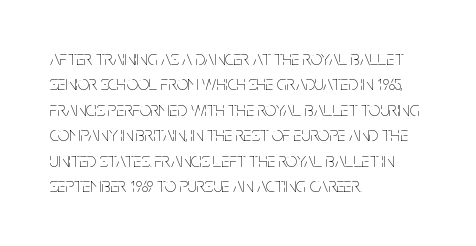
The rows are spaced the way most documents space them. Weight: in the light-to-regular range. Each word holds together tightly as a unit, with standard inter-letter gaps. Nobody drew a line under any word here.
